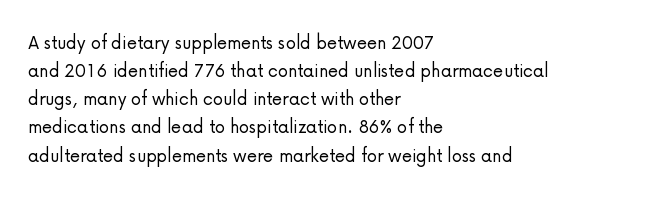
The image shows 21 px text type, upright; set left-aligned, normal line spacing (1.34x), normal letter spacing, not underlined.
